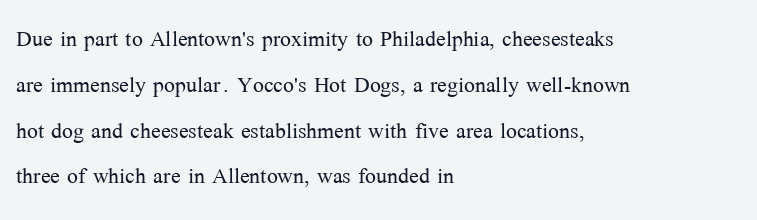
Is the type heavy? It reads as light-to-regular instead. Each new line begins a customary step beneath the previous one. Serif or sans? Serif — the stroke terminals have little feet. Teacher's note: observe the even left margin — that is flush-left alignment.
